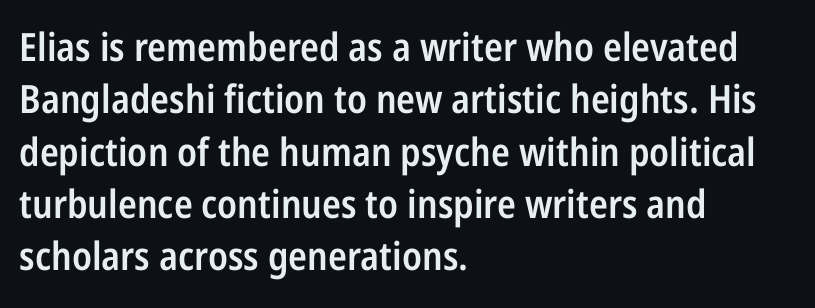
Q: Is the text bold? A: Semi-bold.
Q: Is the text italic (slanted)? A: No, it is upright.
Q: Is the typeface a serif or a sans-serif typeface? A: Sans-serif.
Q: Is the text underlined? A: No.
Q: How is the paragraph aligned? A: Left-aligned.
Q: Is the spacing between letters normal or unusually wide? A: Normal.
Q: Is the spacing between lines tight, normal or loose? A: Normal.
Q: Width (condensed, normal, or wide)? A: Condensed.
Q: Stroke contrast? A: Low.
Q: x-height? A: Medium.
Q: Monospaced? A: No.
